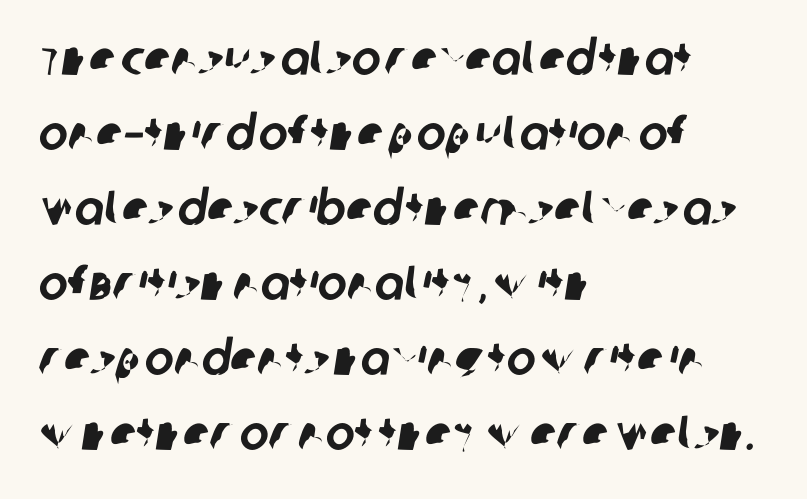
{"serif": "no", "width": "normal", "stroke_contrast": "low", "x_height": "large", "monospaced": "no", "underline": "no", "align": "left", "line_spacing": "normal", "line_spacing_ratio": 1.53, "letter_spacing": "normal", "letter_spacing_em": 0.0, "glyph_px": 49}
